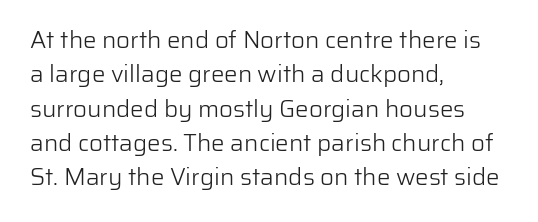
Q: Is the text bold? A: No.
Q: Is the text italic (slanted)? A: No, it is upright.
Q: Is the text underlined? A: No.
Q: How is the paragraph aligned? A: Left-aligned.
Q: Is the spacing between letters normal or unusually wide? A: Normal.
Q: Is the spacing between lines tight, normal or loose? A: Normal.
